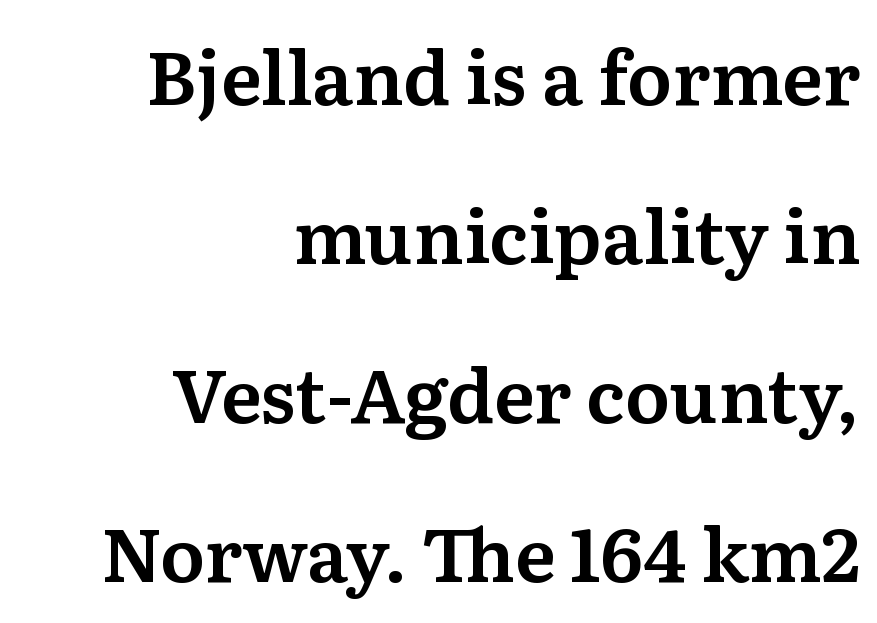
The image shows 74 px serif type, upright; set right-aligned, loose line spacing (2.15x), normal letter spacing, not underlined; medium stroke contrast and a medium x-height.
